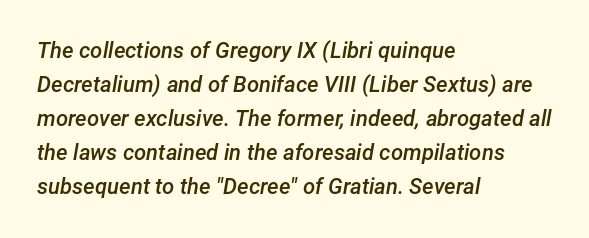
Bold? Not quite — semibold, heavier than regular but stopping short. Line spacing here is normal. The text block is weighted toward the left margin, trailing off unevenly rightward. The strip under each line holds only bare page. Words appear dense and cohesive because spacing is normal.
